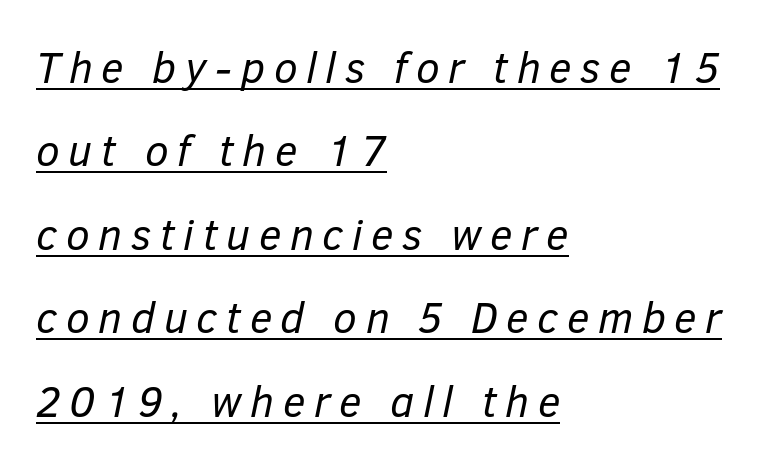
Q: Is the text bold? A: No.
Q: Is the text italic (slanted)? A: Yes, it leans right by about 12 degrees.
Q: Is the text underlined? A: Yes.
Q: How is the paragraph aligned? A: Left-aligned.
Q: Is the spacing between letters normal or unusually wide? A: Unusually wide.
Q: Is the spacing between lines tight, normal or loose? A: Loose.
Q: Width (condensed, normal, or wide)? A: Normal.
Q: Stroke contrast? A: Low.
Q: x-height? A: Medium.
Q: Monospaced? A: No.
